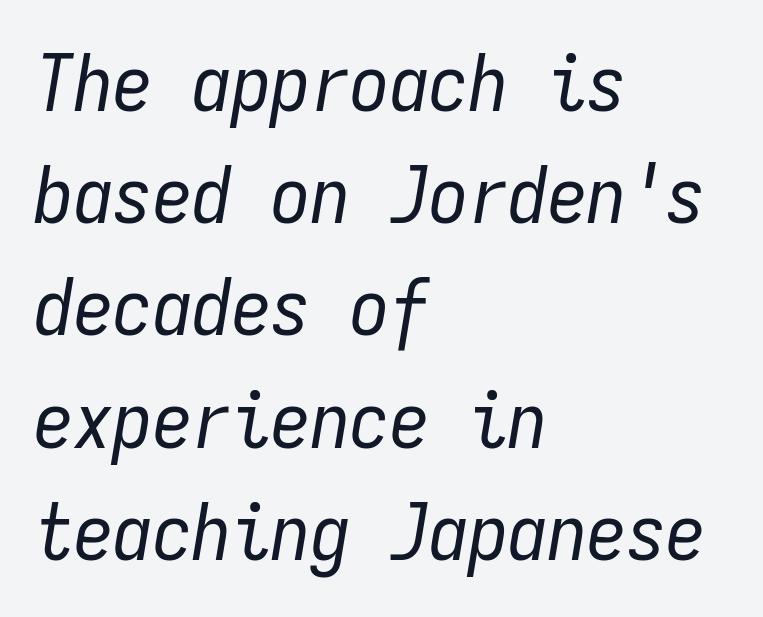
The image shows 79 px regular-weight, condensed type, italic (leaning right), monospaced; set left-aligned, normal line spacing (1.42x), normal letter spacing, not underlined; low stroke contrast and a medium x-height.
